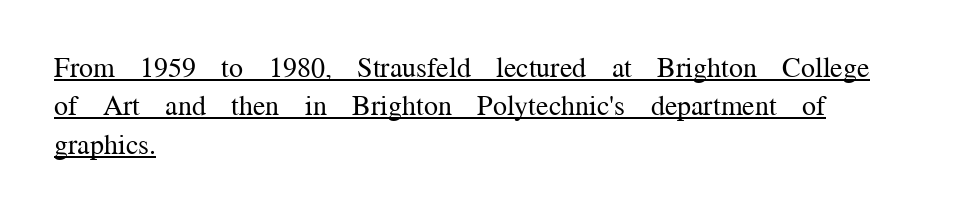
Q: Is the text bold? A: No.
Q: Is the text italic (slanted)? A: No, it is upright.
Q: Is the typeface a serif or a sans-serif typeface? A: Serif.
Q: Is the text underlined? A: Yes.
Q: How is the paragraph aligned? A: Left-aligned.
Q: Is the spacing between letters normal or unusually wide? A: Normal.
Q: Is the spacing between lines tight, normal or loose? A: Normal.
Q: Width (condensed, normal, or wide)? A: Normal.
Q: Stroke contrast? A: Medium.
Q: x-height? A: Medium.
Q: Monospaced? A: No.
